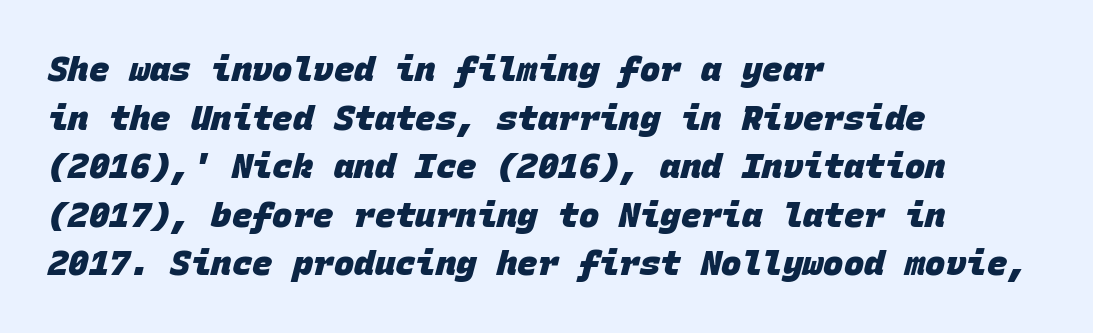
Q: Is the text bold? A: Yes.
Q: Is the typeface a serif or a sans-serif typeface? A: Sans-serif.
Q: Is the text underlined? A: No.
Q: How is the paragraph aligned? A: Left-aligned.
Q: Is the spacing between letters normal or unusually wide? A: Normal.
Q: Is the spacing between lines tight, normal or loose? A: Normal.
Q: Width (condensed, normal, or wide)? A: Normal.
Q: Stroke contrast? A: Low.
Q: x-height? A: Large.
Q: Monospaced? A: Yes.
